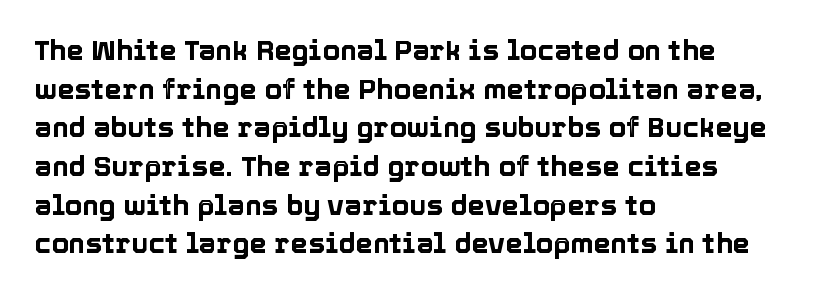
{"italic": "no", "width": "normal", "x_height": "medium", "monospaced": "no", "underline": "no", "align": "left", "line_spacing": "normal", "line_spacing_ratio": 1.38, "letter_spacing": "normal", "letter_spacing_em": 0.0, "glyph_px": 28}
